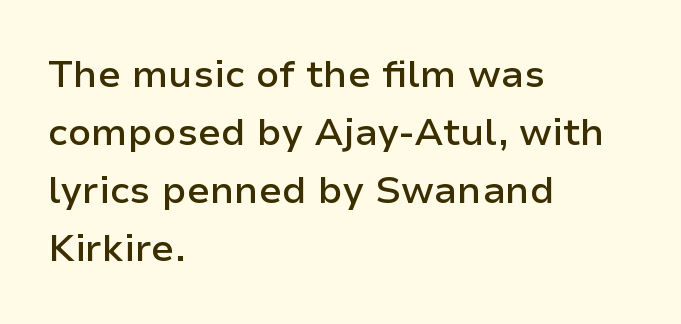
Each new line begins a customary step beneath the previous one. Here the designer chose a conventional face with non-uniform glyph widths. How heavy is the stroke? Medium-heavy — a semibold, shy of bold. The horizontal fit of the characters is conventional and even. You can tell it's not italic because the verticals are truly vertical.
